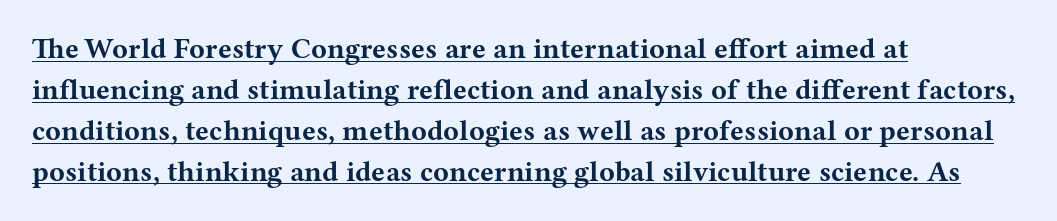
Looks like regular typesetting: each glyph gets only the width it needs. These words are printed bold, with thick strokes throughout. Style check: upright. The setting favours the left margin, as ordinary paragraphs usually do. The face used here is rendered with its standard letterfit. This is underlined copy, the kind a proofreader might mark for attention.
